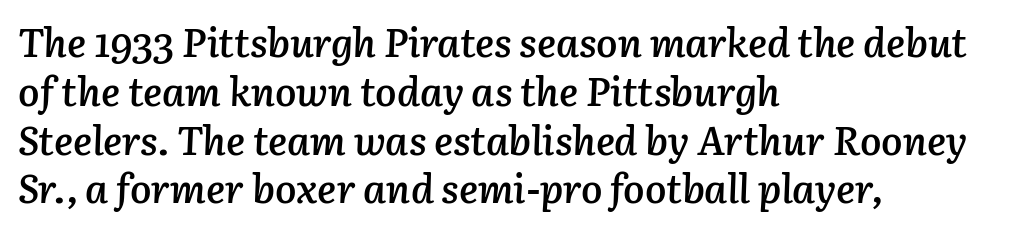
{"italic": "yes", "lean": "right", "slant_degrees": 3, "bold": "semi", "weight": "semibold", "width": "normal", "stroke_contrast": "low", "x_height": "medium", "monospaced": "no", "underline": "no", "align": "left", "line_spacing_ratio": 1.22, "letter_spacing": "normal", "letter_spacing_em": 0.0, "glyph_px": 40}
